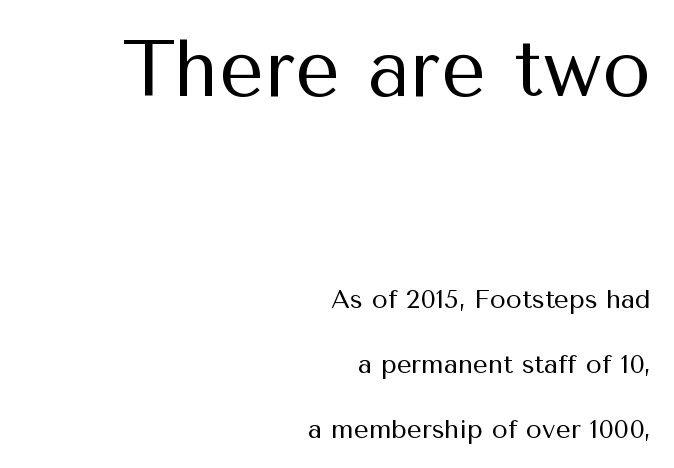
{"serif": "no", "italic": "no", "bold": "no", "weight": "regular", "width": "normal", "stroke_contrast": "medium", "x_height": "medium", "monospaced": "no", "underline": "no", "align": "right", "line_spacing": "loose", "line_spacing_ratio": 2.5, "letter_spacing": "normal", "letter_spacing_em": 0.0, "larger_block": "first", "size_ratio": 3.04, "glyph_px": 79}
